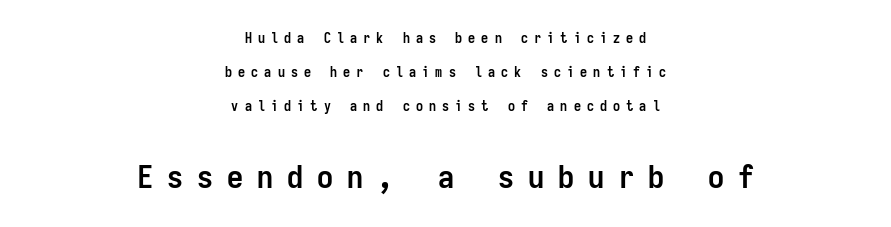
Every character sits straight up, as roman type does. Whoever set this made the second block the dominant, larger element. Someone cranked the tracking dial way up on this one. Each new line begins a long way beneath the previous one. Looks like terminal output: every glyph gets an equal slot. These lines carry a lot of weight — the face is fully bold.
